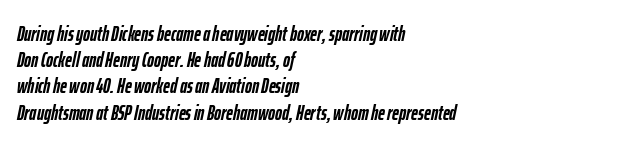
The axis of the letterforms is tilted away from vertical. The space between consecutive lines is moderate. The rendering uses a bold face; every stroke is thick and dark. The face used here is rendered with its standard letterfit.
